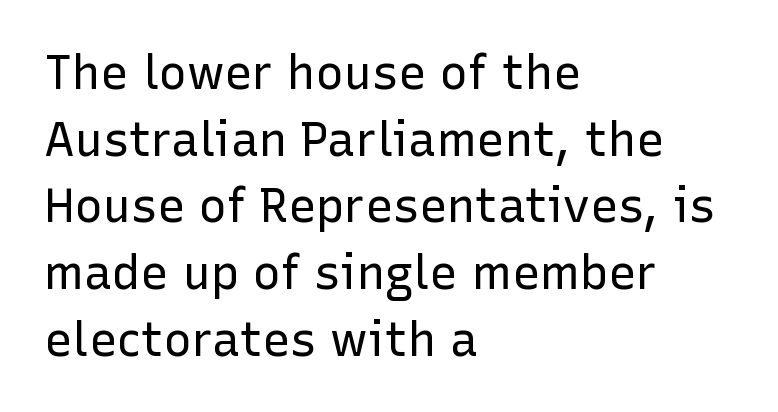
The image shows 47 px regular-weight sans-serif type, upright; set left-aligned, normal line spacing (1.42x), normal letter spacing, not underlined; low stroke contrast and a medium x-height.
